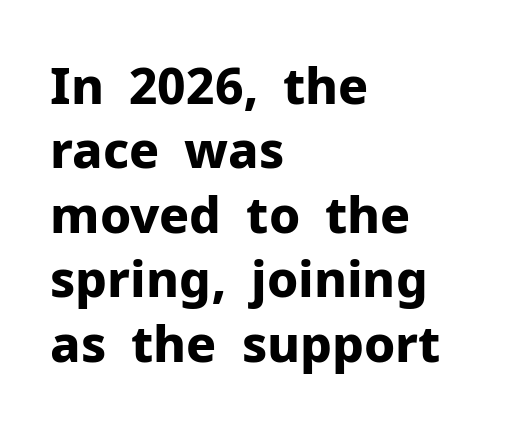
Q: Is the text bold? A: Yes.
Q: Is the text italic (slanted)? A: No, it is upright.
Q: Is the typeface a serif or a sans-serif typeface? A: Sans-serif.
Q: Is the text underlined? A: No.
Q: How is the paragraph aligned? A: Left-aligned.
Q: Is the spacing between letters normal or unusually wide? A: Normal.
Q: Is the spacing between lines tight, normal or loose? A: Normal.
Q: Width (condensed, normal, or wide)? A: Normal.
Q: Stroke contrast? A: Low.
Q: x-height? A: Medium.
Q: Monospaced? A: No.
